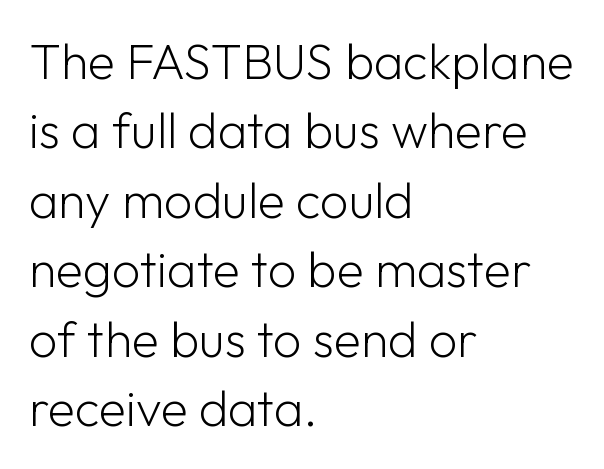
Q: Is the text bold? A: No.
Q: Is the text italic (slanted)? A: No, it is upright.
Q: Is the typeface a serif or a sans-serif typeface? A: Sans-serif.
Q: Is the text underlined? A: No.
Q: How is the paragraph aligned? A: Left-aligned.
Q: Is the spacing between letters normal or unusually wide? A: Normal.
Q: Is the spacing between lines tight, normal or loose? A: Normal.
Q: Width (condensed, normal, or wide)? A: Normal.
Q: Stroke contrast? A: Low.
Q: x-height? A: Medium.
Q: Monospaced? A: No.
